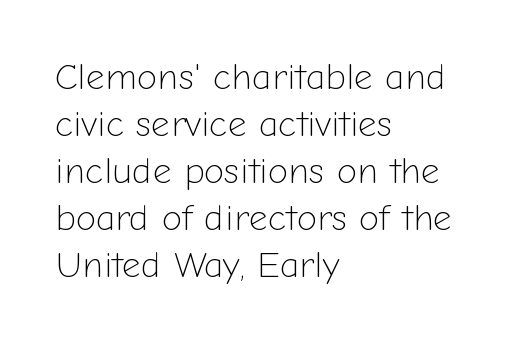
Q: Is the text bold? A: No.
Q: Is the text italic (slanted)? A: No, it is upright.
Q: Is the typeface a serif or a sans-serif typeface? A: Sans-serif.
Q: Is the text underlined? A: No.
Q: How is the paragraph aligned? A: Left-aligned.
Q: Is the spacing between letters normal or unusually wide? A: Normal.
Q: Is the spacing between lines tight, normal or loose? A: Normal.
Q: Width (condensed, normal, or wide)? A: Normal.
Q: Stroke contrast? A: Low.
Q: x-height? A: Medium.
Q: Monospaced? A: No.
